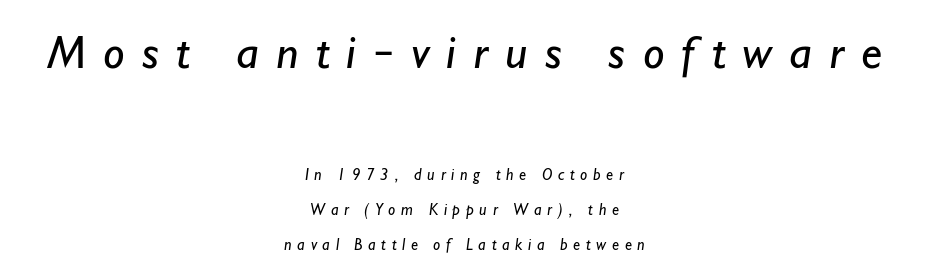
{"serif": "no", "bold": "no", "weight": "regular", "width": "normal", "stroke_contrast": "low", "x_height": "small", "monospaced": "no", "underline": "no", "align": "center", "line_spacing": "loose", "line_spacing_ratio": 2.19, "letter_spacing": "wide", "letter_spacing_em": 0.36, "larger_block": "first", "size_ratio": 3.0, "glyph_px": 48}
